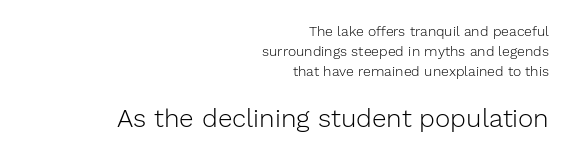
Each row of text sits above clean, open space. Every row of glyphs terminates at an identical x-position on the right. Between these two stacked blocks, the lower one wins on size. Is the stroke heavy? The answer is a plain regular-or-lighter.
